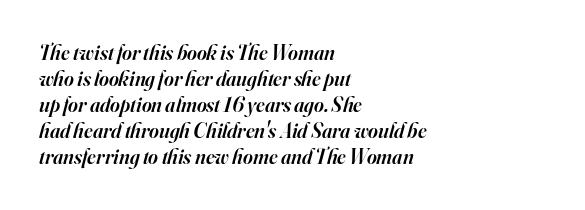
The image shows 21 px text type, italic (leaning right); set left-aligned, line spacing 1.24x, normal letter spacing, not underlined.
